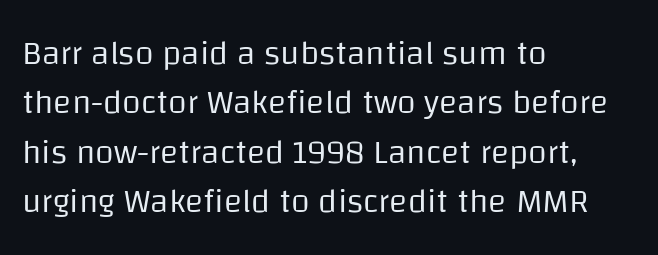
Q: Is the text bold? A: No.
Q: Is the text italic (slanted)? A: No, it is upright.
Q: Is the typeface a serif or a sans-serif typeface? A: Sans-serif.
Q: Is the text underlined? A: No.
Q: How is the paragraph aligned? A: Left-aligned.
Q: Is the spacing between letters normal or unusually wide? A: Normal.
Q: Is the spacing between lines tight, normal or loose? A: Normal.
Q: Width (condensed, normal, or wide)? A: Normal.
Q: Stroke contrast? A: Low.
Q: x-height? A: Large.
Q: Monospaced? A: No.
